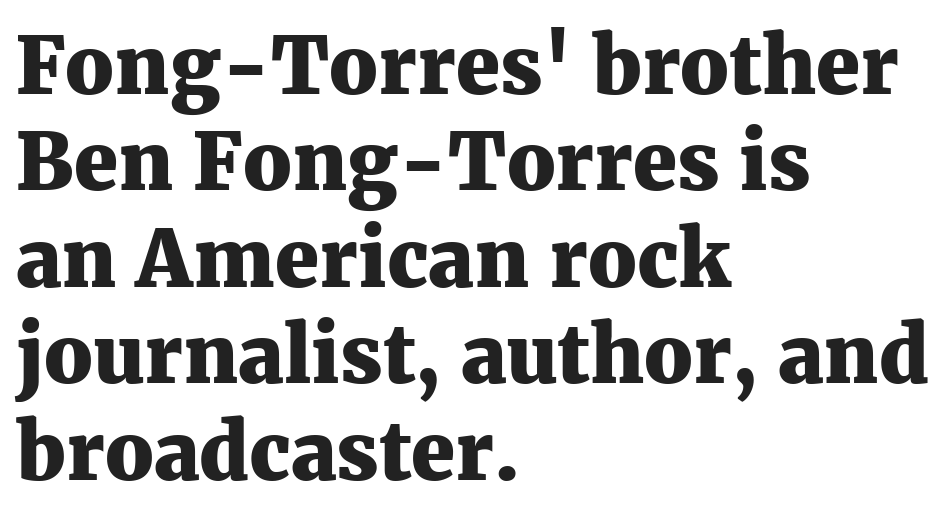
{"serif": "yes", "italic": "no", "bold": "yes", "weight": "heavy", "width": "normal", "stroke_contrast": "medium", "x_height": "medium", "monospaced": "no", "underline": "no", "align": "left", "line_spacing_ratio": 1.22, "letter_spacing": "normal", "letter_spacing_em": 0.0, "glyph_px": 79}
